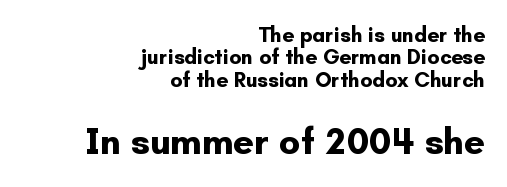
{"serif": "no", "italic": "no", "bold": "yes", "weight": "bold", "width": "normal", "stroke_contrast": "low", "x_height": "small", "monospaced": "no", "underline": "no", "align": "right", "line_spacing": "tight", "line_spacing_ratio": 1.07, "letter_spacing": "normal", "letter_spacing_em": 0.0, "larger_block": "second", "size_ratio": 1.76, "glyph_px": 37}
